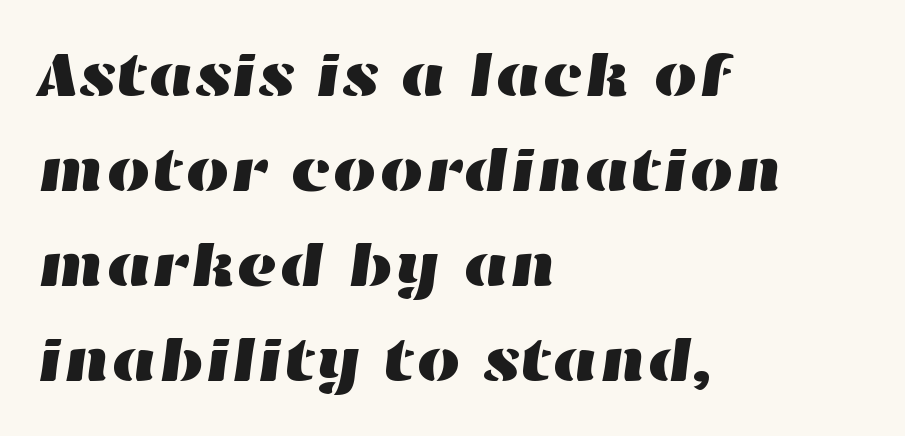
The vertical gap from one line to the next is medium. The rendering uses natural spacing where letterforms have individual widths. How are the letters spaced? Ordinarily, with no added tracking. The paragraph shown leans on its left margin.
